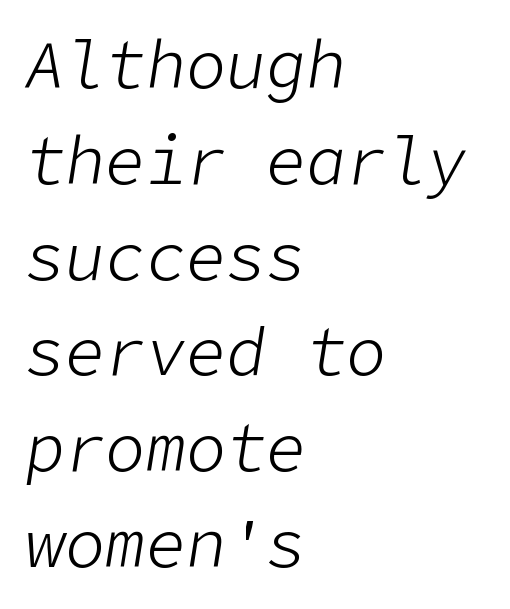
{"italic": "yes", "lean": "right", "slant_degrees": 9, "bold": "no", "weight": "light", "width": "normal", "stroke_contrast": "low", "x_height": "medium", "underline": "no", "align": "left", "line_spacing": "normal", "line_spacing_ratio": 1.43, "letter_spacing": "normal", "letter_spacing_em": 0.0, "glyph_px": 67}
